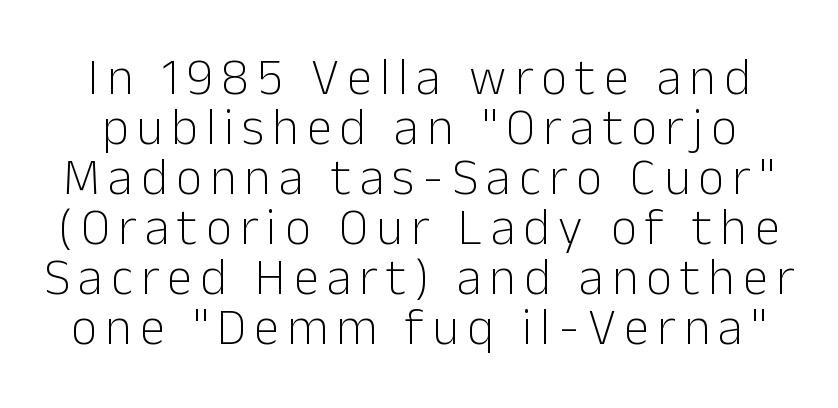
The image shows 51 px light sans-serif type, upright; set tight line spacing (0.98x), not underlined; low stroke contrast and a medium x-height.
